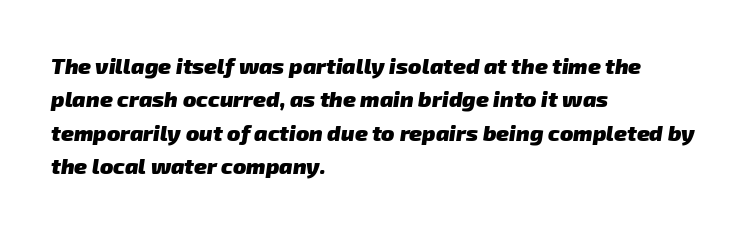
The image shows 22 px bold type; set left-aligned, normal line spacing (1.52x), normal letter spacing, not underlined.
